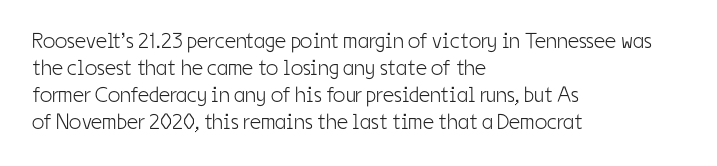
The image shows 22 px text type, upright; set left-aligned, line spacing 1.22x, normal letter spacing, not underlined.
